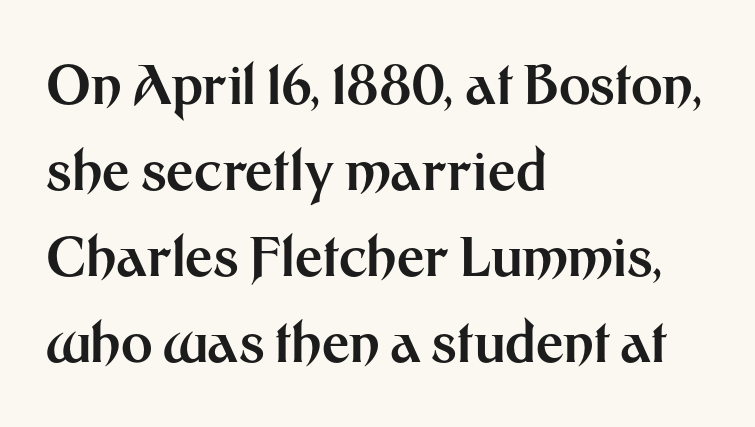
The image shows 54 px bold sans-serif type, upright; set left-aligned, normal line spacing (1.59x), normal letter spacing, not underlined; medium stroke contrast and a medium x-height.
